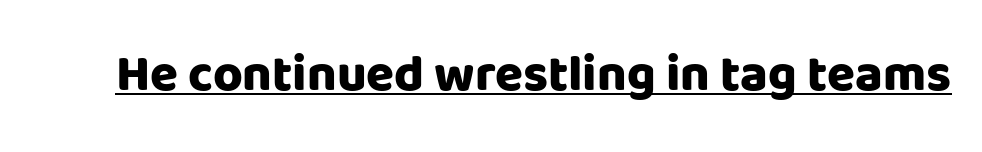
Q: Is the text bold? A: Yes.
Q: Is the text italic (slanted)? A: No, it is upright.
Q: Is the typeface a serif or a sans-serif typeface? A: Sans-serif.
Q: Is the text underlined? A: Yes.
Q: Is the spacing between letters normal or unusually wide? A: Normal.
Q: Width (condensed, normal, or wide)? A: Normal.
Q: Stroke contrast? A: Low.
Q: x-height? A: Large.
Q: Monospaced? A: No.
